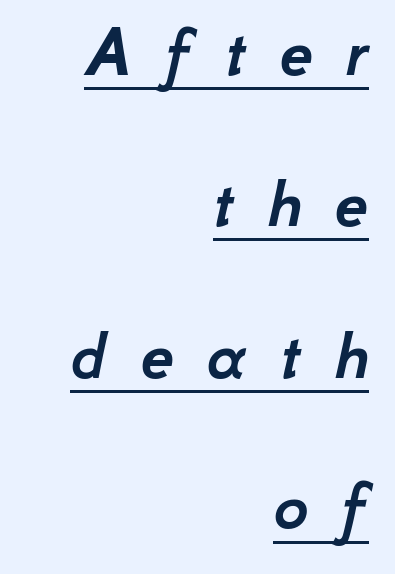
This rendering uses right alignment, leaving the left contour irregular. Varying glyph widths throughout — classic text-font behaviour. Underline: present. Whoever set this chose breathing room over compactness in the vertical rhythm. Inter-character spacing is expanded well beyond the font's built-in metrics. Looking at the ascenders, they clearly lean.
